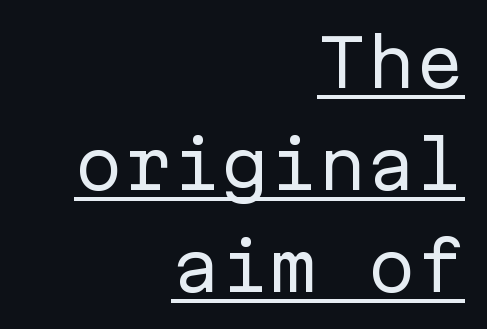
The image shows 65 px regular-weight sans-serif type, upright, monospaced; set right-aligned, normal line spacing (1.57x), normal letter spacing, underlined; low stroke contrast and a medium x-height.
